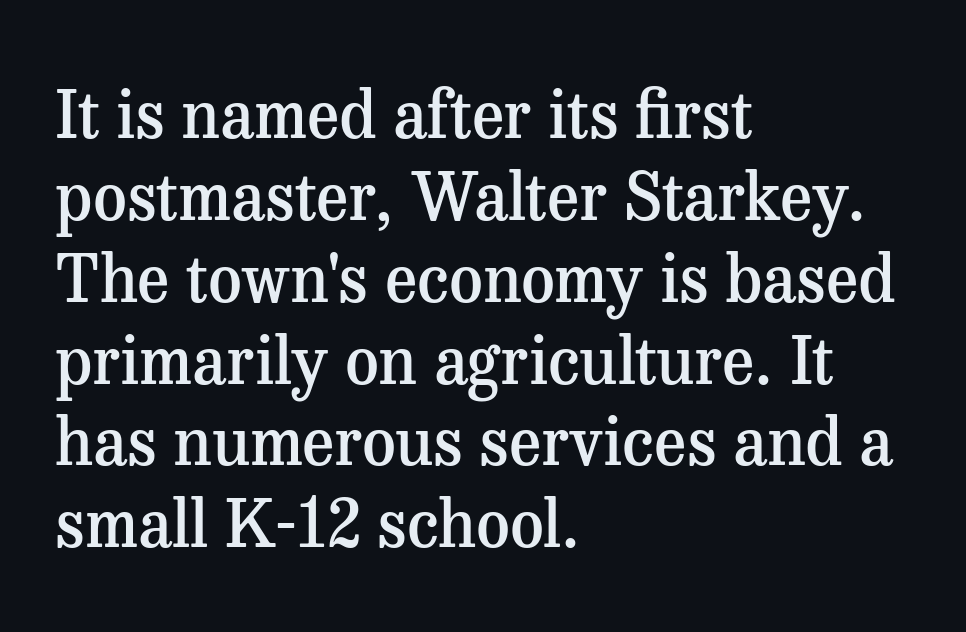
The image shows 66 px semibold serif type, upright; set left-aligned, line spacing 1.24x, normal letter spacing, not underlined; medium stroke contrast and a medium x-height.
